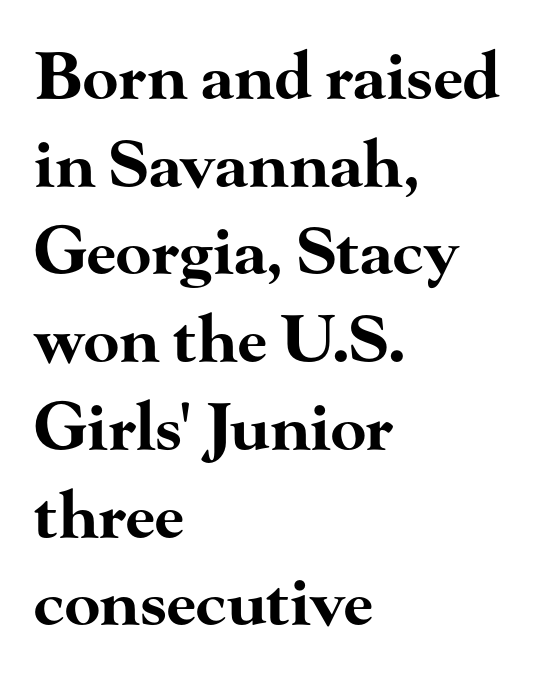
The image shows 65 px bold, wide serif type, upright; set left-aligned, normal line spacing (1.35x), normal letter spacing, not underlined; high stroke contrast and a small x-height.
